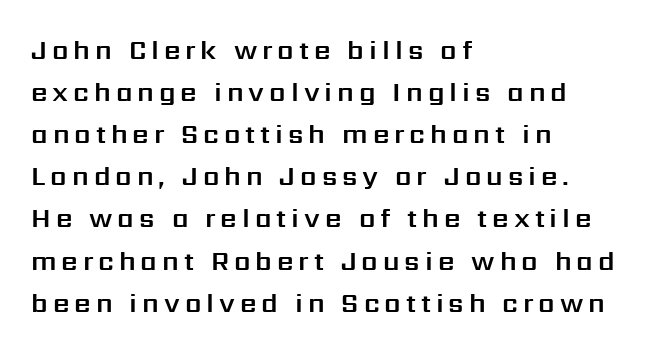
Q: Is the text italic (slanted)? A: No, it is upright.
Q: Is the text underlined? A: No.
Q: How is the paragraph aligned? A: Left-aligned.
Q: Is the spacing between lines tight, normal or loose? A: Normal.
